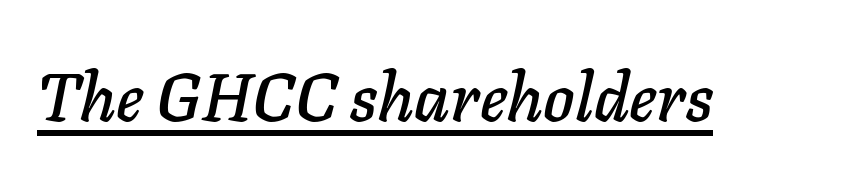
Q: Is the text italic (slanted)? A: Yes, it leans right by about 11 degrees.
Q: Is the text underlined? A: Yes.
Q: Is the spacing between letters normal or unusually wide? A: Normal.
Q: Width (condensed, normal, or wide)? A: Normal.
Q: Stroke contrast? A: Low.
Q: x-height? A: Medium.
Q: Monospaced? A: No.
